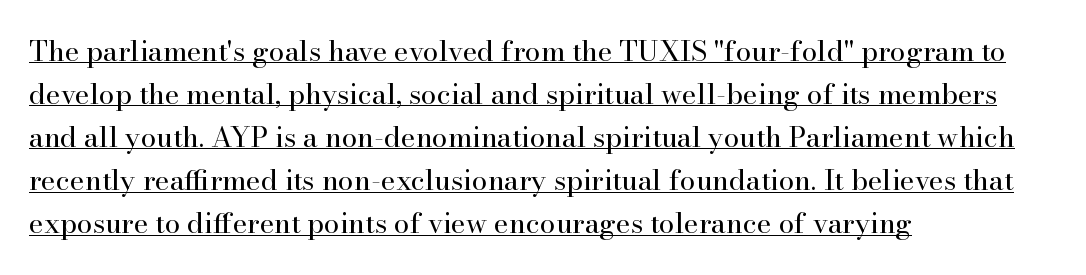
The image shows 28 px regular-weight serif type, upright; set left-aligned, normal line spacing (1.54x), normal letter spacing, underlined; high stroke contrast and a small x-height.
